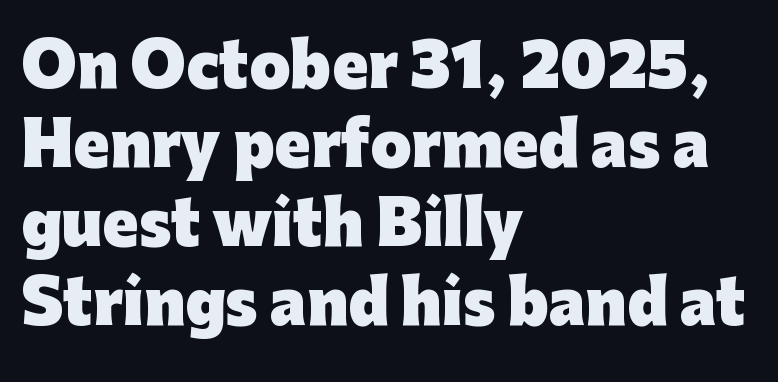
{"serif": "no", "italic": "no", "bold": "yes", "weight": "heavy", "width": "normal", "stroke_contrast": "low", "x_height": "medium", "monospaced": "no", "underline": "no", "align": "left", "line_spacing": "normal", "line_spacing_ratio": 1.34, "letter_spacing": "normal", "letter_spacing_em": 0.0, "glyph_px": 59}
